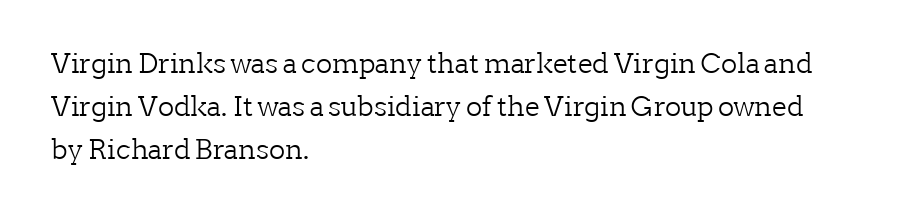
{"italic": "no", "bold": "no", "underline": "no", "align": "left", "line_spacing": "normal", "line_spacing_ratio": 1.59, "letter_spacing": "normal", "letter_spacing_em": 0.0, "glyph_px": 27}
